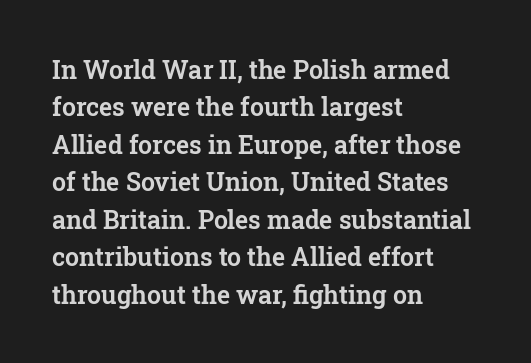
The rendering anchors every line to the left-hand side. The vertical gap from one line to the next is medium. The letterforms sit shoulder to shoulder at normal distance. Lines of text with bare space underneath. This is roman type, the default non-slanted kind.
